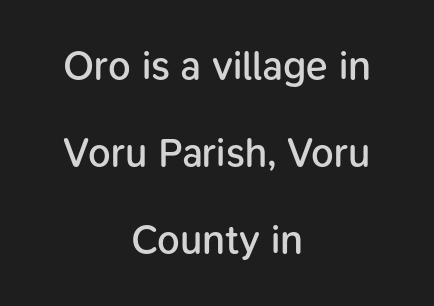
{"serif": "no", "italic": "no", "bold": "semi", "weight": "semibold", "width": "normal", "stroke_contrast": "low", "x_height": "medium", "monospaced": "no", "underline": "no", "align": "center", "line_spacing": "loose", "line_spacing_ratio": 2.17, "letter_spacing": "normal", "letter_spacing_em": 0.0, "glyph_px": 40}
